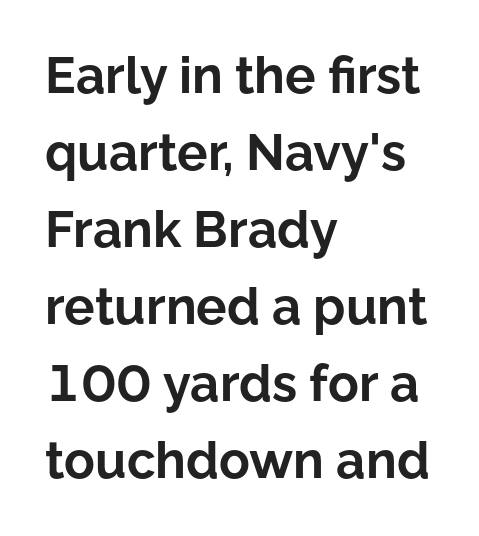
The image shows 51 px bold sans-serif type, upright; set left-aligned, normal line spacing (1.51x), normal letter spacing, not underlined; low stroke contrast and a medium x-height.
